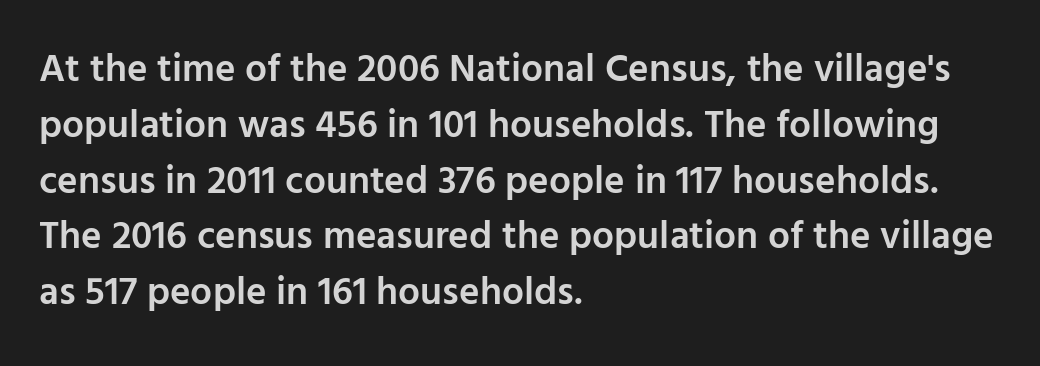
The image shows 39 px semibold sans-serif type, upright; set left-aligned, normal line spacing (1.43x), normal letter spacing, not underlined; low stroke contrast and a medium x-height.
